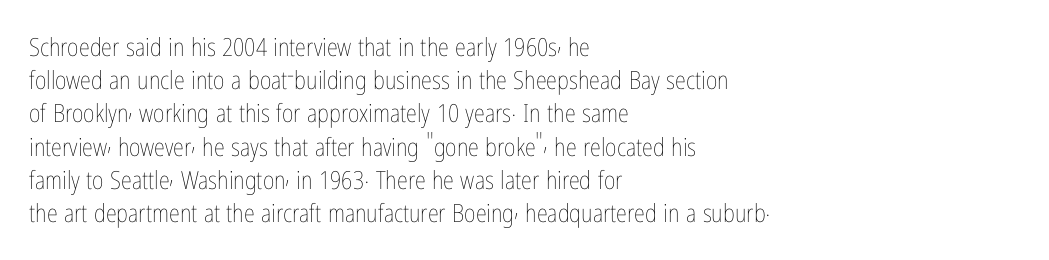
Q: Is the text bold? A: No.
Q: Is the text italic (slanted)? A: No, it is upright.
Q: Is the text underlined? A: No.
Q: How is the paragraph aligned? A: Left-aligned.
Q: Is the spacing between letters normal or unusually wide? A: Normal.
Q: Is the spacing between lines tight, normal or loose? A: Normal.
